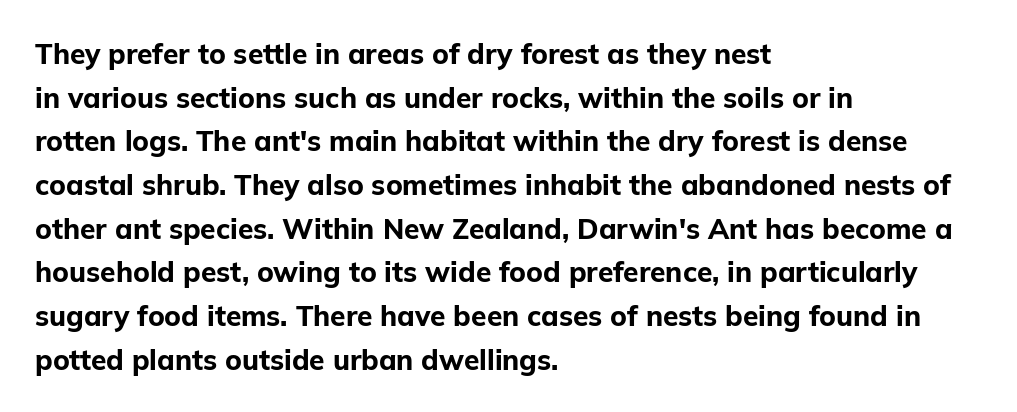
{"serif": "no", "italic": "no", "bold": "yes", "weight": "bold", "width": "normal", "stroke_contrast": "low", "x_height": "medium", "monospaced": "no", "underline": "no", "align": "left", "line_spacing": "normal", "line_spacing_ratio": 1.56, "letter_spacing": "normal", "letter_spacing_em": 0.0, "glyph_px": 28}
